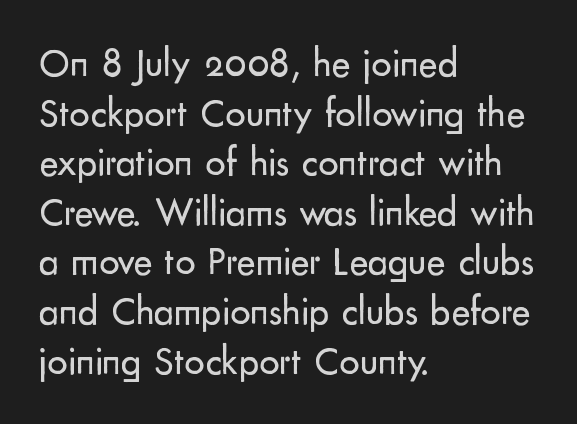
Nothing heavy about these letters — not bold at all. These lines stack with their left ends in a neat column. Looks like regular typesetting: each glyph gets only the width it needs. The designer went with a sans here, leaving each stem footless. Look at the tracking — it's just the regular setting, nothing added.
